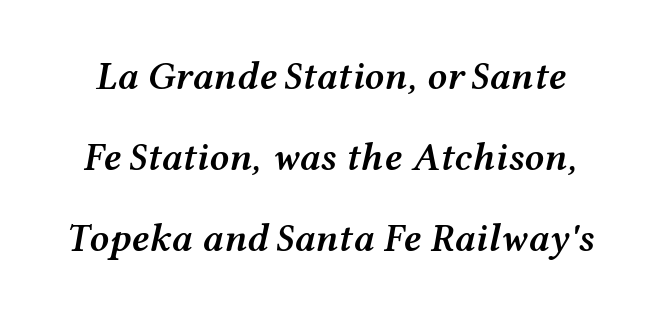
The image shows 39 px semibold, wide type, italic (leaning right); set loose line spacing (2.08x), normal letter spacing, not underlined; medium stroke contrast and a medium x-height.
